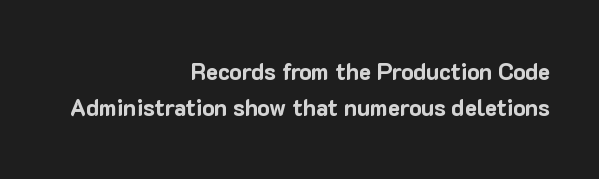
{"italic": "no", "bold": "yes", "underline": "no", "align": "right", "line_spacing": "normal", "line_spacing_ratio": 1.55, "letter_spacing": "normal", "letter_spacing_em": 0.0, "glyph_px": 23}
